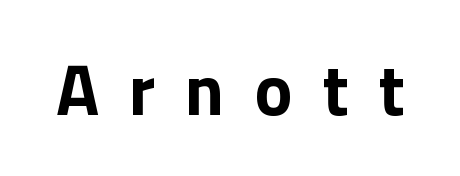
{"serif": "no", "italic": "no", "bold": "yes", "weight": "bold", "width": "normal", "x_height": "medium", "monospaced": "no", "underline": "no", "letter_spacing": "wide", "letter_spacing_em": 0.41, "glyph_px": 72}
